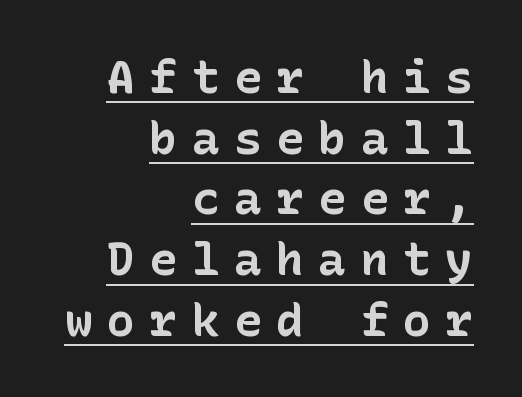
The image shows 46 px bold sans-serif type, upright; set right-aligned, normal line spacing (1.32x), unusually wide letter spacing (+0.32 em), underlined; low stroke contrast and a medium x-height.
